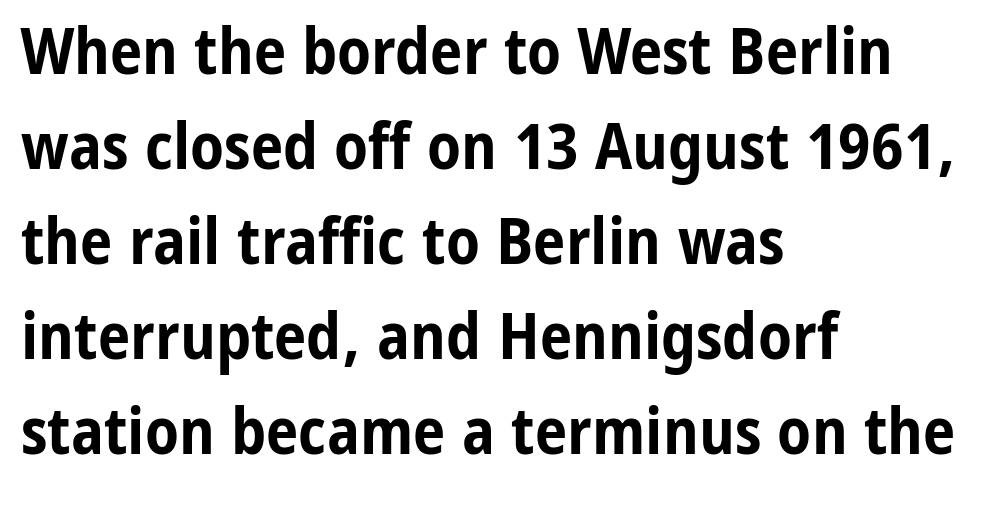
{"serif": "no", "italic": "no", "bold": "yes", "weight": "bold", "width": "condensed", "stroke_contrast": "low", "x_height": "medium", "monospaced": "no", "underline": "no", "align": "left", "line_spacing": "normal", "line_spacing_ratio": 1.46, "letter_spacing": "normal", "letter_spacing_em": 0.0, "glyph_px": 65}
